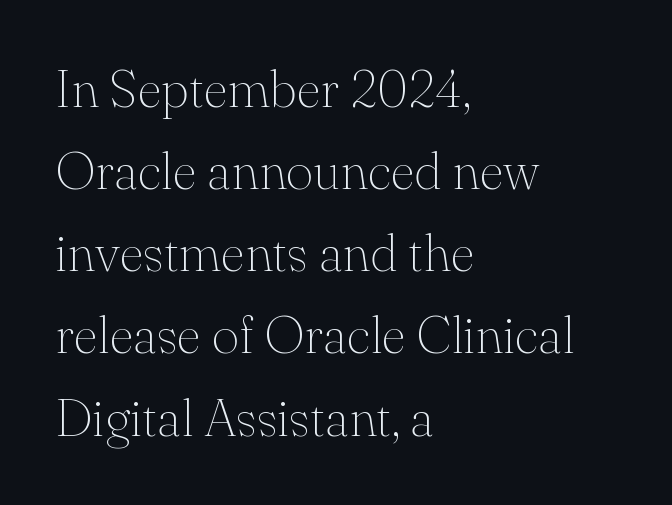
{"serif": "yes", "italic": "no", "bold": "no", "weight": "thin", "width": "normal", "stroke_contrast": "medium", "x_height": "small", "monospaced": "no", "underline": "no", "align": "left", "line_spacing": "normal", "line_spacing_ratio": 1.55, "letter_spacing": "normal", "letter_spacing_em": 0.0, "glyph_px": 53}
